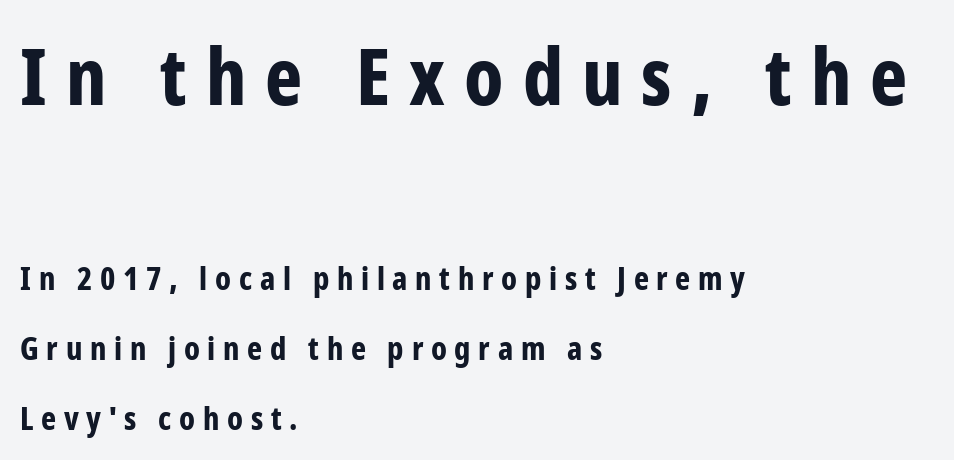
Q: Is the text bold? A: Yes.
Q: Is the text italic (slanted)? A: No, it is upright.
Q: Is the typeface a serif or a sans-serif typeface? A: Sans-serif.
Q: Is the text underlined? A: No.
Q: How is the paragraph aligned? A: Left-aligned.
Q: Is the spacing between letters normal or unusually wide? A: Unusually wide.
Q: Is the spacing between lines tight, normal or loose? A: Loose.
Q: Which block of text is set in a larger size, the first (top) or the second (bottom)? A: The first (top) one.
Q: Width (condensed, normal, or wide)? A: Condensed.
Q: Stroke contrast? A: Low.
Q: x-height? A: Medium.
Q: Monospaced? A: No.
